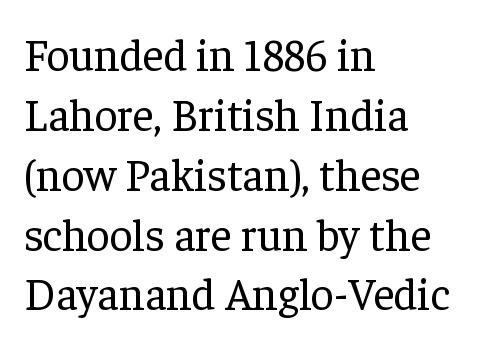
{"serif": "yes", "italic": "no", "bold": "no", "weight": "regular", "width": "normal", "stroke_contrast": "low", "x_height": "medium", "monospaced": "no", "underline": "no", "align": "left", "line_spacing": "normal", "line_spacing_ratio": 1.33, "letter_spacing": "normal", "letter_spacing_em": 0.0, "glyph_px": 45}
